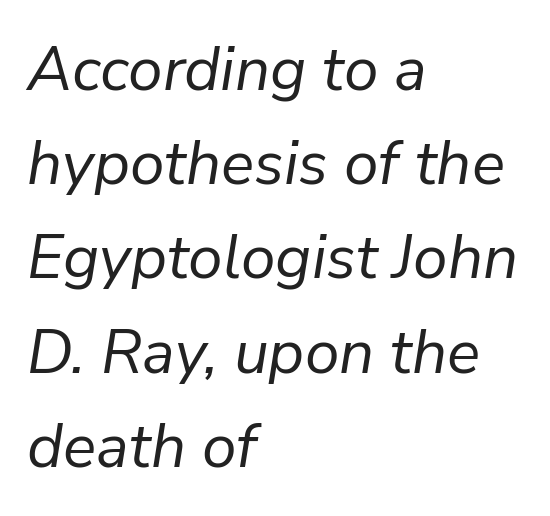
The image shows 62 px regular-weight type, italic (leaning right); set left-aligned, normal line spacing (1.52x), normal letter spacing, not underlined; low stroke contrast and a medium x-height.
